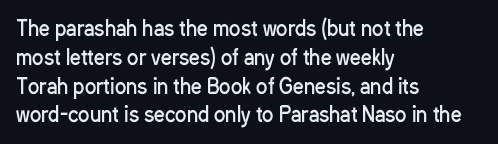
The image shows 21 px text type, upright; set left-aligned, normal line spacing (1.37x), normal letter spacing, not underlined.
